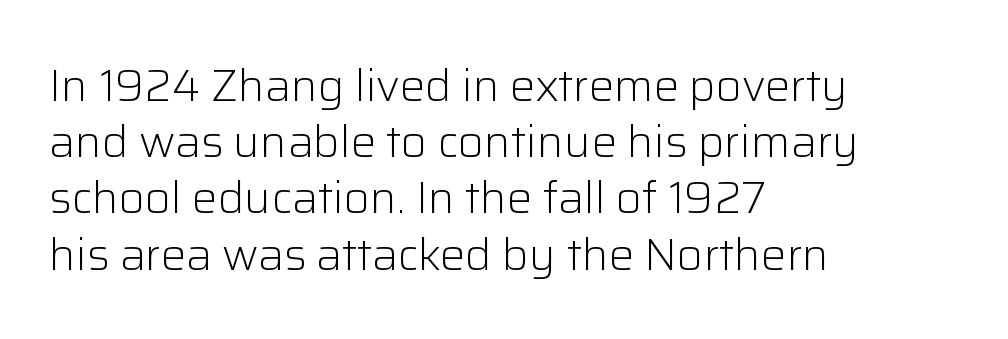
The image shows 45 px light sans-serif type, upright; set left-aligned, normal line spacing (1.25x), normal letter spacing, not underlined; low stroke contrast and a medium x-height.
